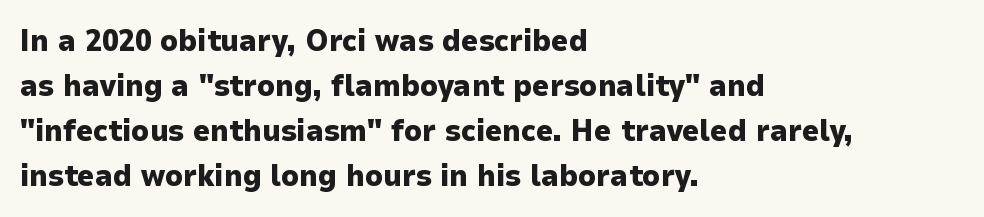
{"serif": "no", "italic": "no", "bold": "yes", "weight": "heavy", "width": "normal", "stroke_contrast": "low", "x_height": "medium", "monospaced": "no", "underline": "no", "align": "left", "line_spacing": "normal", "line_spacing_ratio": 1.5, "letter_spacing": "normal", "letter_spacing_em": 0.0, "glyph_px": 30}
